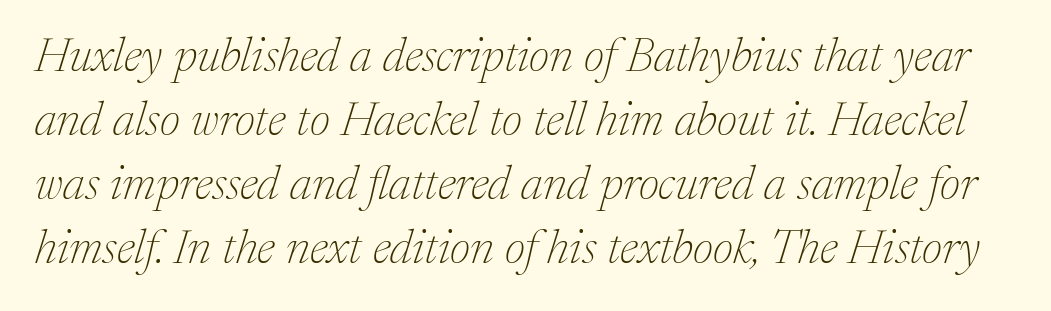
These lines are rendered in a variable-pitch font. The gap between lines stays unmarked. The weight would be labelled regular, book, light, or lighter still. Serif or sans? Serif — the stroke terminals have little feet. Rows of type keep a routine distance in the vertical direction.
